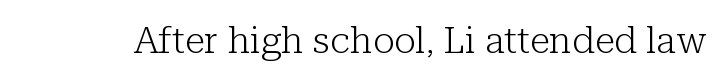
The image shows 37 px light serif type, upright; set normal letter spacing, not underlined; low stroke contrast and a medium x-height.
